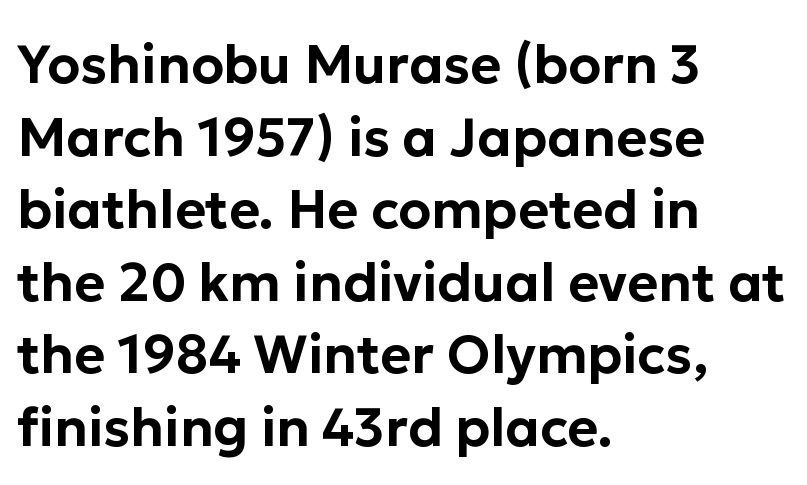
The image shows 53 px sans-serif type, upright; set left-aligned, normal line spacing (1.37x), normal letter spacing, not underlined; low stroke contrast and a medium x-height.
